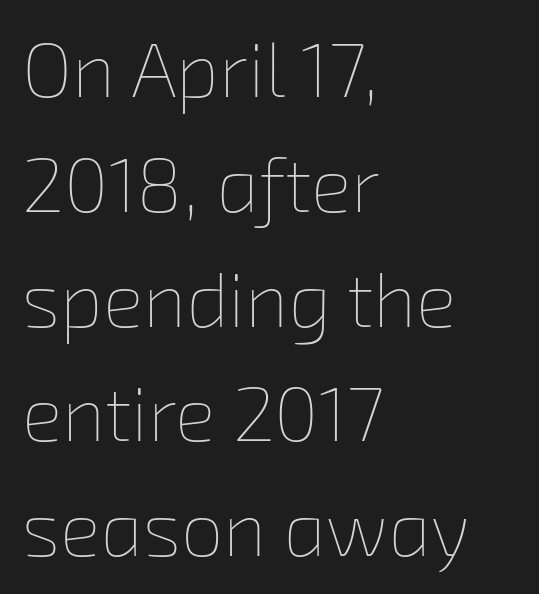
Q: Is the text bold? A: No.
Q: Is the text underlined? A: No.
Q: How is the paragraph aligned? A: Left-aligned.
Q: Is the spacing between letters normal or unusually wide? A: Normal.
Q: Is the spacing between lines tight, normal or loose? A: Normal.
Q: Width (condensed, normal, or wide)? A: Normal.
Q: Stroke contrast? A: Low.
Q: x-height? A: Medium.
Q: Monospaced? A: No.
